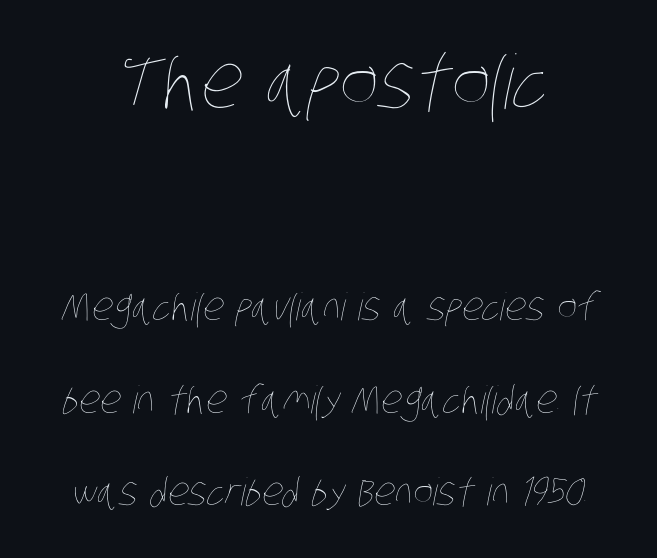
The image shows 75 px thin, condensed type; set loose line spacing (2.43x), normal letter spacing, not underlined; the first (top) block is 1.97x larger; low stroke contrast and a large x-height.
